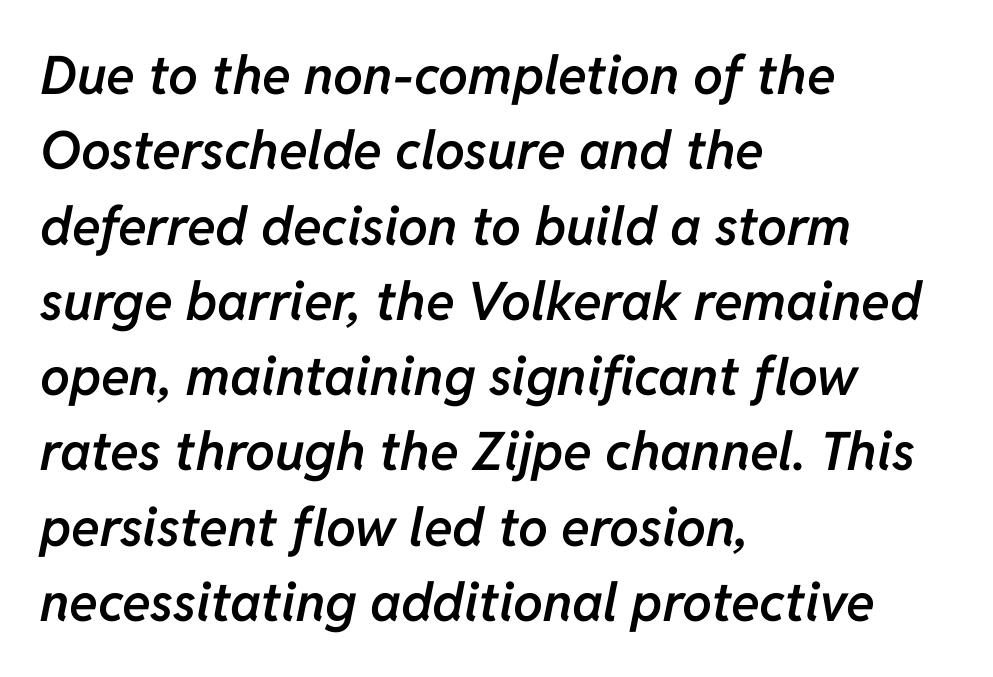
{"italic": "yes", "lean": "right", "slant_degrees": 11, "bold": "semi", "weight": "semibold", "width": "normal", "stroke_contrast": "low", "x_height": "medium", "monospaced": "no", "underline": "no", "align": "left", "line_spacing": "normal", "line_spacing_ratio": 1.42, "letter_spacing": "normal", "letter_spacing_em": 0.0, "glyph_px": 53}
